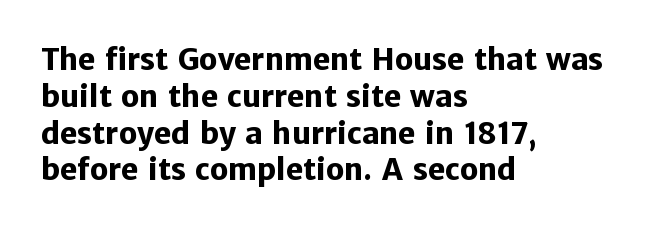
Q: Is the text bold? A: Yes.
Q: Is the text italic (slanted)? A: No, it is upright.
Q: Is the typeface a serif or a sans-serif typeface? A: Sans-serif.
Q: Is the text underlined? A: No.
Q: How is the paragraph aligned? A: Left-aligned.
Q: Is the spacing between letters normal or unusually wide? A: Normal.
Q: Is the spacing between lines tight, normal or loose? A: Normal.
Q: Width (condensed, normal, or wide)? A: Normal.
Q: Stroke contrast? A: Low.
Q: x-height? A: Medium.
Q: Monospaced? A: No.
